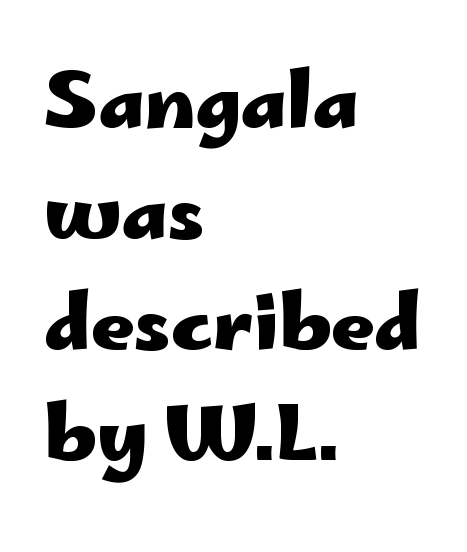
Note: no serifs on the glyphs. Compared with a centered layout, this one pins lines to the left instead. Look at the tracking — it's just the regular setting, nothing added. Look at the stroke-to-counter ratio: heavy, a bold. The vertical gap from one line to the next is medium. The space beneath each line is pristine and unruled.
